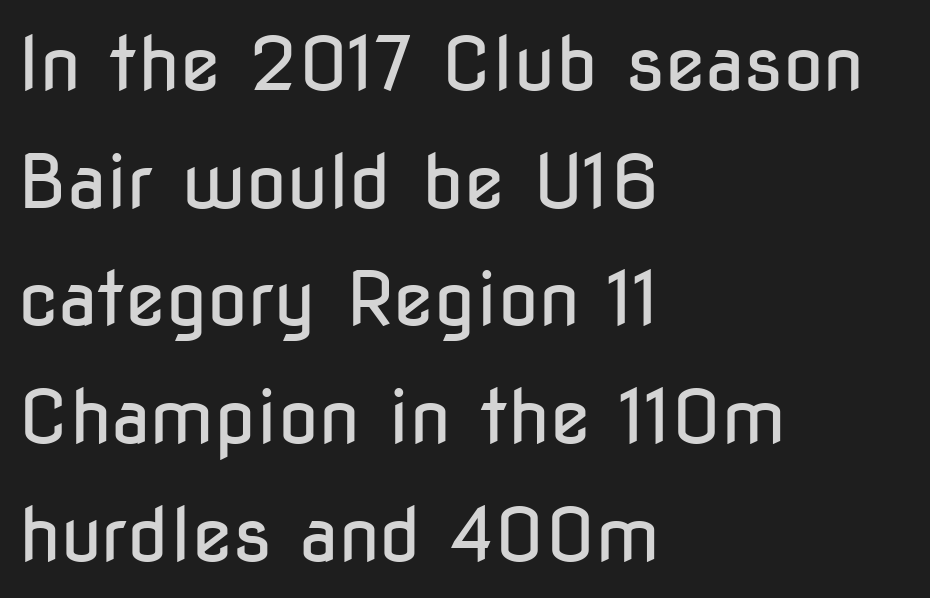
Q: Is the text bold? A: No.
Q: Is the text italic (slanted)? A: No, it is upright.
Q: Is the typeface a serif or a sans-serif typeface? A: Sans-serif.
Q: Is the text underlined? A: No.
Q: How is the paragraph aligned? A: Left-aligned.
Q: Is the spacing between letters normal or unusually wide? A: Normal.
Q: Is the spacing between lines tight, normal or loose? A: Normal.
Q: Width (condensed, normal, or wide)? A: Condensed.
Q: Stroke contrast? A: Low.
Q: x-height? A: Medium.
Q: Monospaced? A: No.
